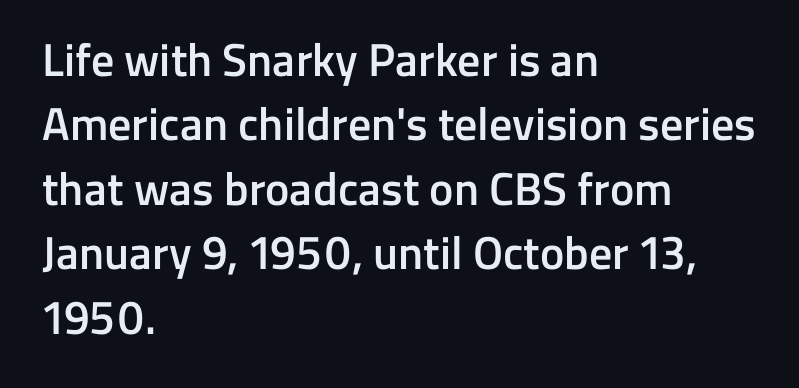
The image shows 46 px semibold sans-serif type, upright; set left-aligned, normal line spacing (1.4x), normal letter spacing, not underlined; low stroke contrast and a medium x-height.
